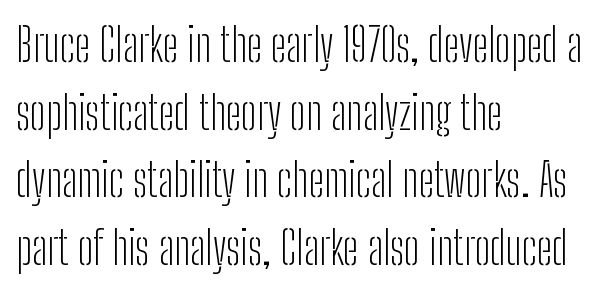
{"serif": "no", "italic": "no", "bold": "no", "weight": "light", "width": "condensed", "stroke_contrast": "low", "x_height": "medium", "monospaced": "no", "underline": "no", "align": "left", "line_spacing": "normal", "line_spacing_ratio": 1.47, "letter_spacing": "normal", "letter_spacing_em": 0.0, "glyph_px": 46}
